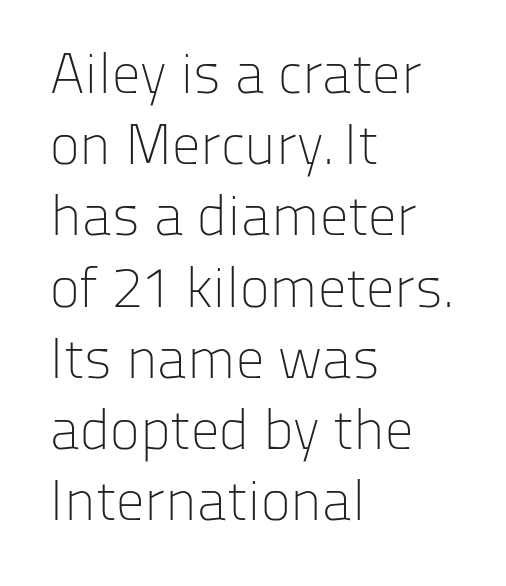
The image shows 57 px light sans-serif type, upright; set left-aligned, normal line spacing (1.25x), normal letter spacing, not underlined; low stroke contrast and a medium x-height.
